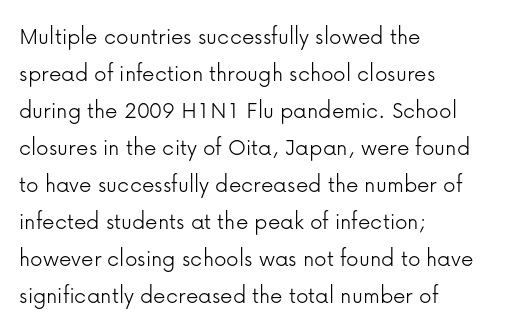
{"italic": "no", "bold": "no", "underline": "no", "align": "left", "line_spacing": "normal", "line_spacing_ratio": 1.48, "letter_spacing": "normal", "letter_spacing_em": 0.0, "glyph_px": 25}
